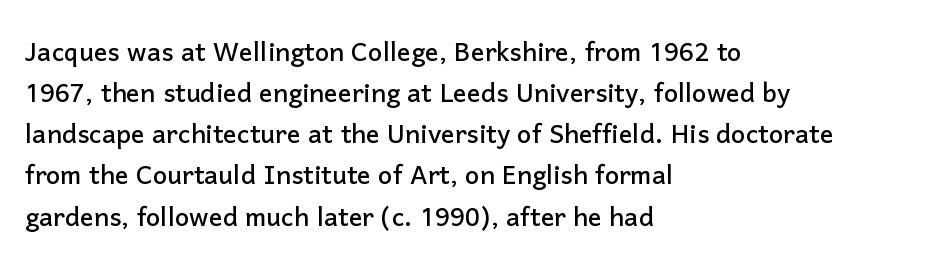
The setting favours the left margin, as ordinary paragraphs usually do. Here the designer chose a conventional face with non-uniform glyph widths. The letters stand upright; this is a roman face. Classification — sans serif. Tracking value appears to be zero — textbook default spacing.
